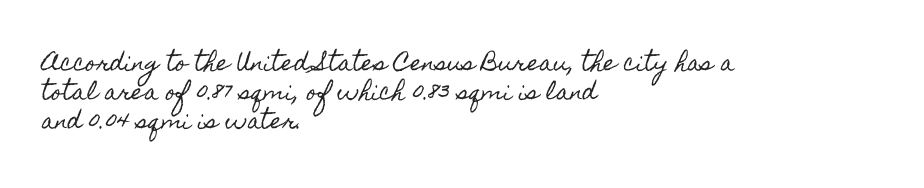
The image shows 21 px text type; set left-aligned, normal line spacing (1.38x), normal letter spacing, not underlined.
